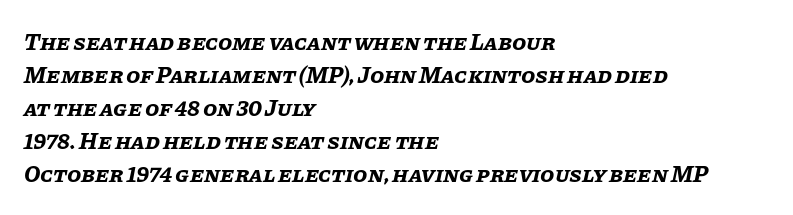
Q: Is the text bold? A: Yes.
Q: Is the text italic (slanted)? A: Yes, it leans right by about 11 degrees.
Q: Is the text underlined? A: No.
Q: How is the paragraph aligned? A: Left-aligned.
Q: Is the spacing between letters normal or unusually wide? A: Normal.
Q: Is the spacing between lines tight, normal or loose? A: Normal.
